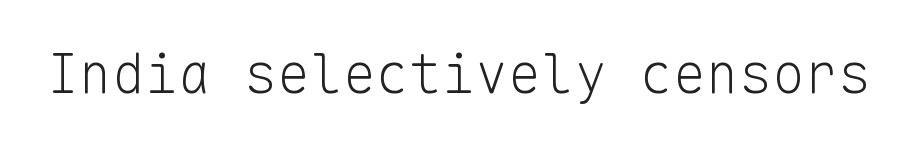
{"serif": "no", "italic": "no", "bold": "no", "weight": "light", "width": "normal", "stroke_contrast": "low", "x_height": "medium", "monospaced": "yes", "underline": "no", "letter_spacing": "normal", "letter_spacing_em": 0.0, "glyph_px": 55}
